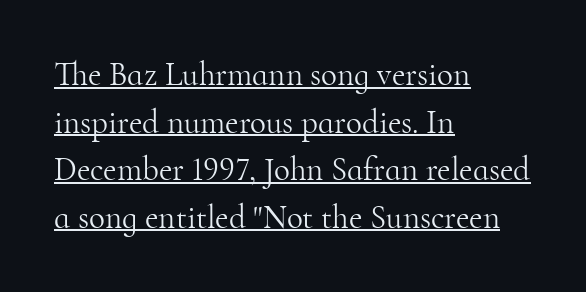
Has an underline been added? It has. Normally led — the rows are evenly, conventionally spaced. A serif font was chosen for this passage. The letters advance in unequal steps, a hallmark of proportional type. There is no visible air inserted between adjacent glyphs.
